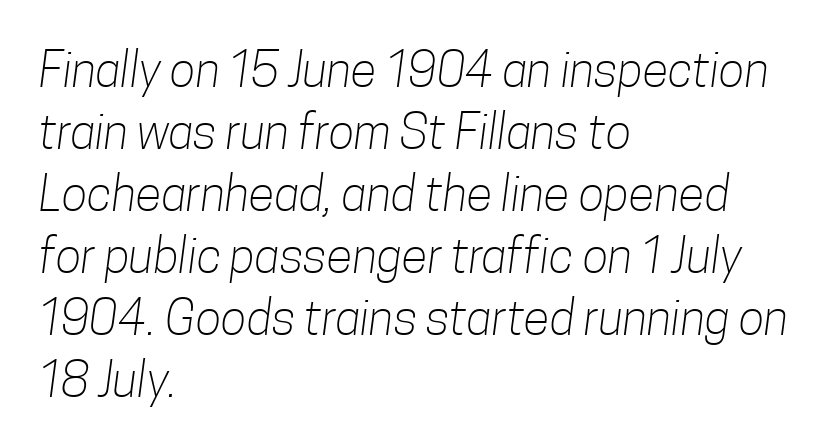
The image shows 48 px light, condensed sans-serif type; set left-aligned, normal line spacing (1.29x), normal letter spacing, not underlined; low stroke contrast and a medium x-height.
